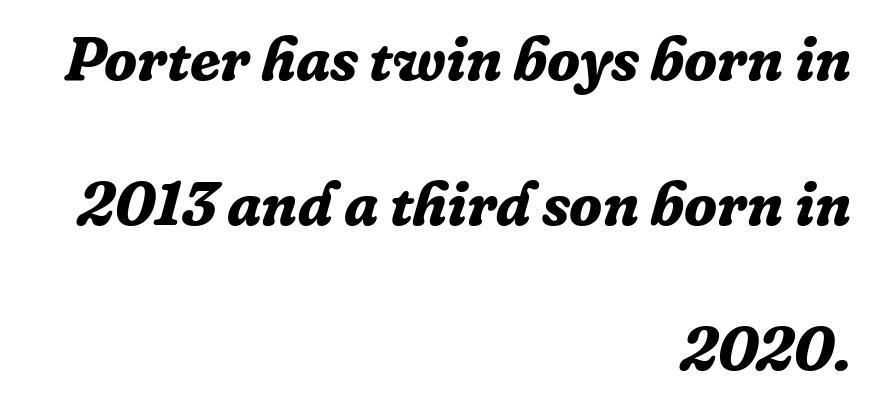
{"serif": "yes", "italic": "yes", "lean": "right", "slant_degrees": 16, "bold": "yes", "weight": "bold", "width": "normal", "stroke_contrast": "low", "x_height": "medium", "monospaced": "no", "underline": "no", "align": "right", "line_spacing": "loose", "line_spacing_ratio": 2.38, "letter_spacing": "normal", "letter_spacing_em": 0.0, "glyph_px": 61}
